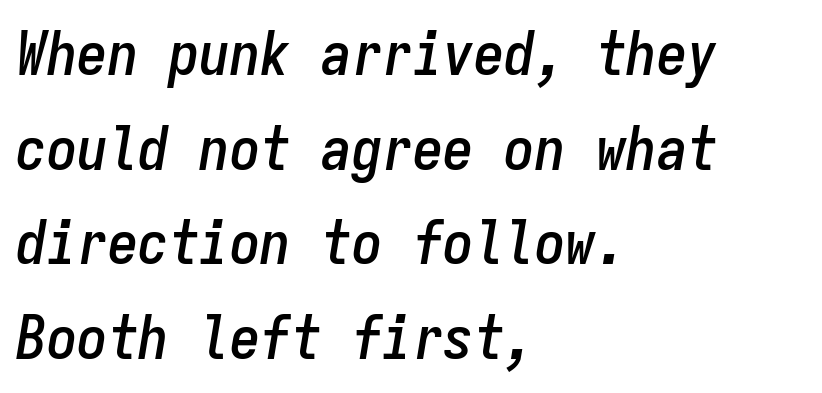
The image shows 61 px condensed type, italic (leaning right), monospaced; set left-aligned, normal line spacing (1.55x), normal letter spacing, not underlined; low stroke contrast and a medium x-height.
